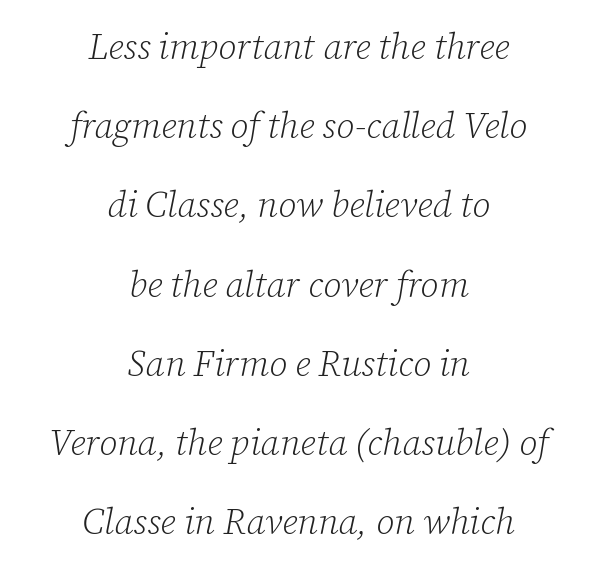
{"serif": "yes", "italic": "yes", "lean": "right", "slant_degrees": 12, "bold": "no", "weight": "light", "width": "normal", "stroke_contrast": "low", "x_height": "medium", "monospaced": "no", "underline": "no", "align": "center", "line_spacing": "loose", "line_spacing_ratio": 2.2, "letter_spacing": "normal", "letter_spacing_em": 0.0, "glyph_px": 36}
